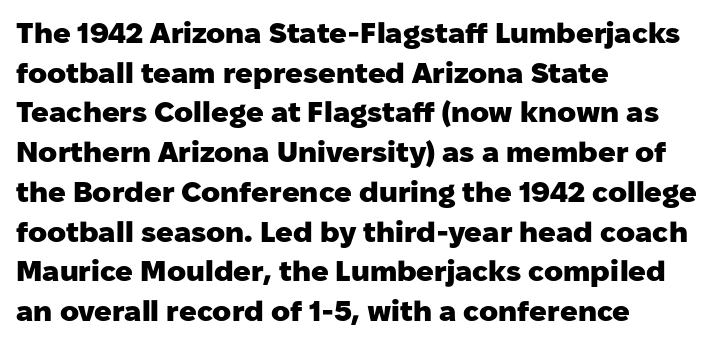
{"serif": "no", "italic": "no", "bold": "yes", "weight": "heavy", "width": "normal", "stroke_contrast": "low", "x_height": "medium", "monospaced": "no", "underline": "no", "align": "left", "line_spacing": "normal", "line_spacing_ratio": 1.37, "letter_spacing": "normal", "letter_spacing_em": 0.0, "glyph_px": 29}
